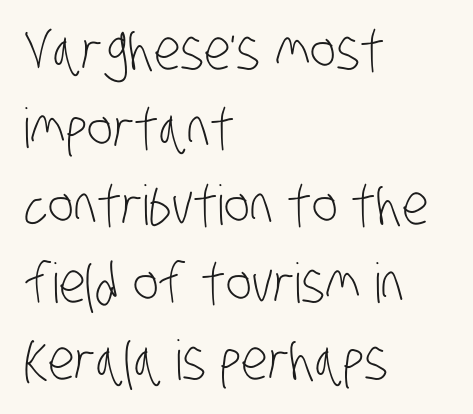
The image shows 55 px light, condensed sans-serif type; set left-aligned, normal line spacing (1.41x), normal letter spacing, not underlined; low stroke contrast and a large x-height.
